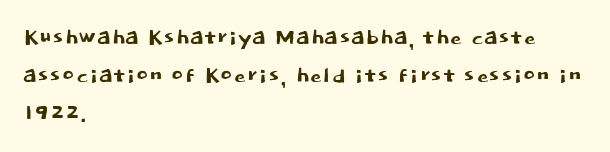
Spacing verdict: proportional, widths tailored to each character. The typography opts for an upright posture over an oblique one. Plain, unruled lines of type. Examine the stroke ends and you'll find no serifs. This sample uses plain, unmodified letter spacing. What's the leading like? Ordinary, nothing unusual.
